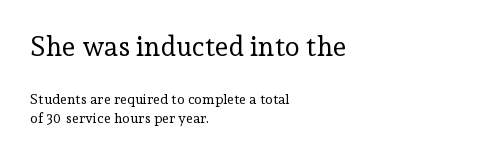
The image shows 27 px text type, upright; set left-aligned, normal line spacing (1.41x), normal letter spacing, not underlined; the first (top) block is 1.93x larger.
